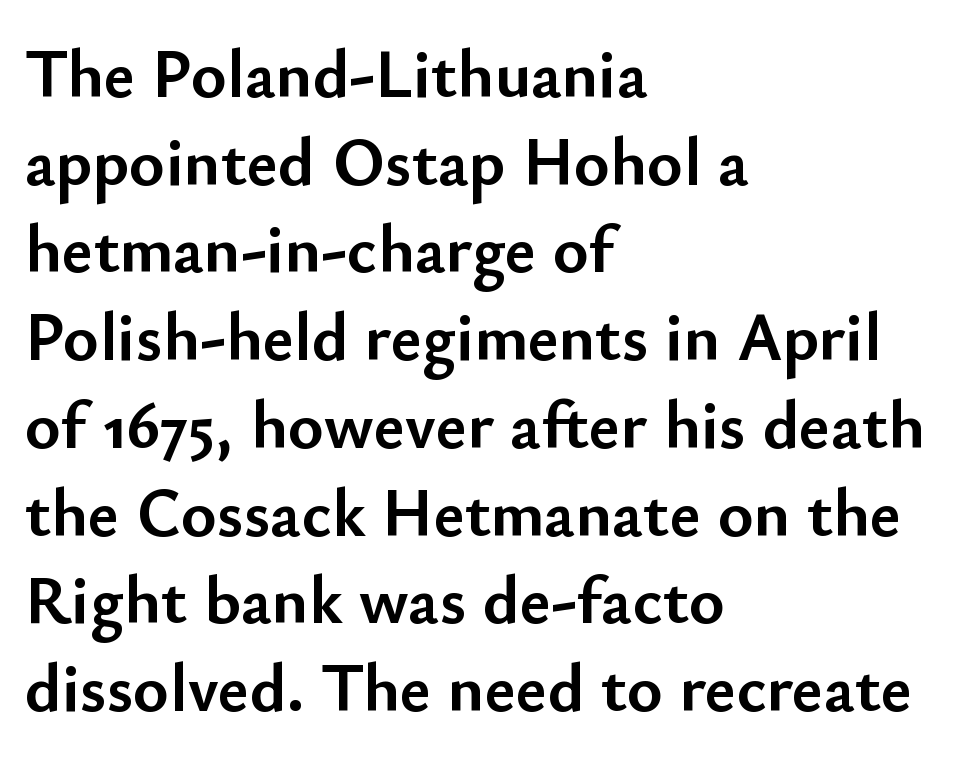
Q: Is the text bold? A: Yes.
Q: Is the text italic (slanted)? A: No, it is upright.
Q: Is the typeface a serif or a sans-serif typeface? A: Sans-serif.
Q: Is the text underlined? A: No.
Q: How is the paragraph aligned? A: Left-aligned.
Q: Is the spacing between letters normal or unusually wide? A: Normal.
Q: Is the spacing between lines tight, normal or loose? A: Normal.
Q: Width (condensed, normal, or wide)? A: Normal.
Q: Stroke contrast? A: Low.
Q: x-height? A: Small.
Q: Monospaced? A: No.
